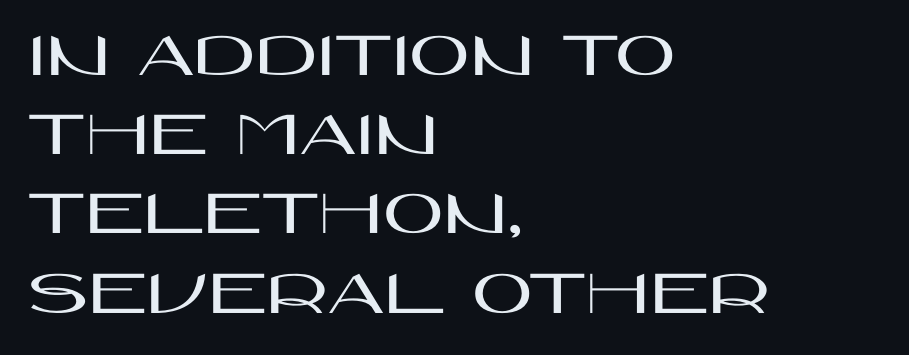
Quick note: not italic, upright. Short note: letters normally spaced. Font category for this specimen: sans-serif. Spacing verdict: proportional, widths tailored to each character.
